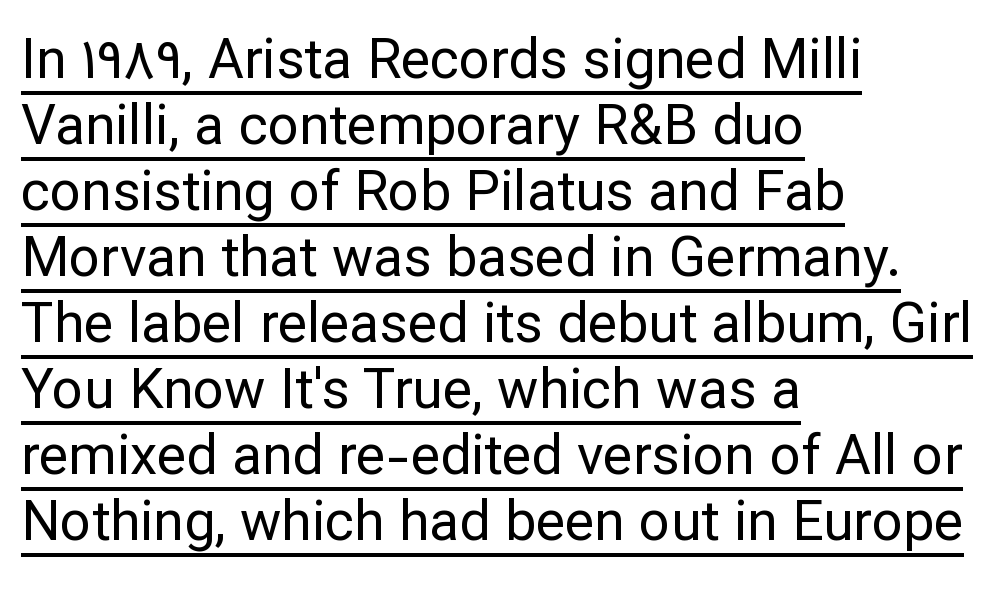
Q: Is the text bold? A: No.
Q: Is the text italic (slanted)? A: No, it is upright.
Q: Is the typeface a serif or a sans-serif typeface? A: Sans-serif.
Q: Is the text underlined? A: Yes.
Q: How is the paragraph aligned? A: Left-aligned.
Q: Is the spacing between letters normal or unusually wide? A: Normal.
Q: Width (condensed, normal, or wide)? A: Normal.
Q: Stroke contrast? A: Low.
Q: x-height? A: Medium.
Q: Monospaced? A: No.
